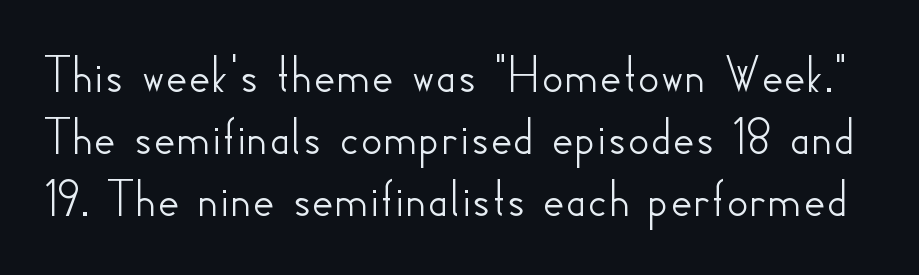
What's the leading like? Squeezed, with rows nearly overlapping. The rendering uses natural spacing where letterforms have individual widths. Italic? Not at all — the glyphs are vertical. No feet cap the strokes, marking this as sans-serif type. Unmarked baselines from the first word to the last.
